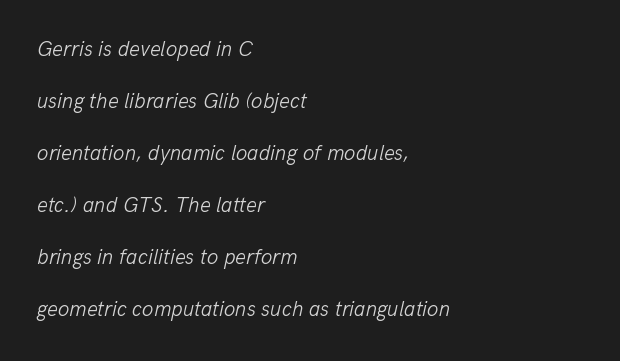
Q: Is the text bold? A: No.
Q: Is the text italic (slanted)? A: Yes, it leans right by about 13 degrees.
Q: Is the text underlined? A: No.
Q: How is the paragraph aligned? A: Left-aligned.
Q: Is the spacing between letters normal or unusually wide? A: Normal.
Q: Is the spacing between lines tight, normal or loose? A: Loose.
